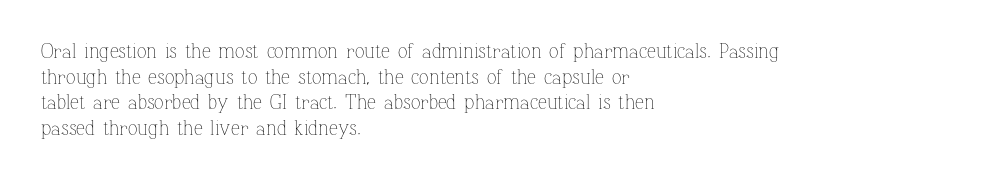
The image shows 20 px text type, upright; set left-aligned, normal line spacing (1.28x), normal letter spacing, not underlined.
